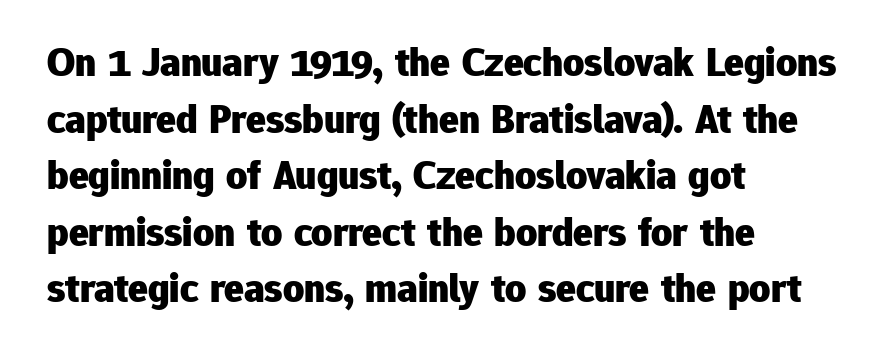
The space between consecutive lines is moderate. A clean baseline with only descenders dipping below it. Regarding serifs, this sample does without them. The letters stand upright; this is a roman face. The rendering uses natural spacing where letterforms have individual widths.
